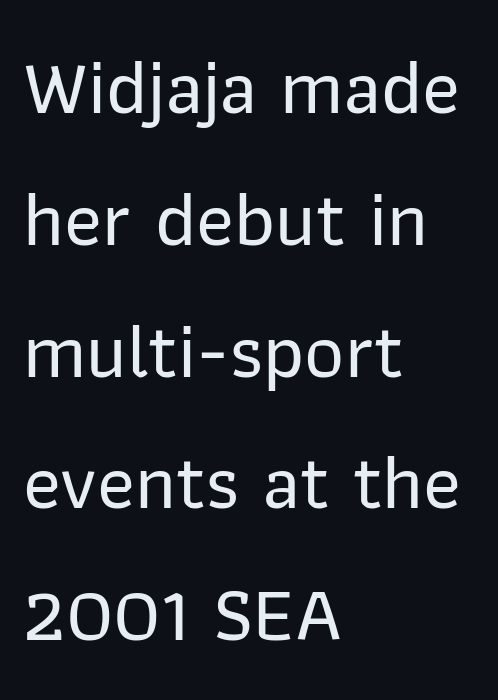
The image shows 78 px sans-serif type, upright; set left-aligned, normal line spacing (1.69x), normal letter spacing, not underlined; low stroke contrast and a medium x-height.
